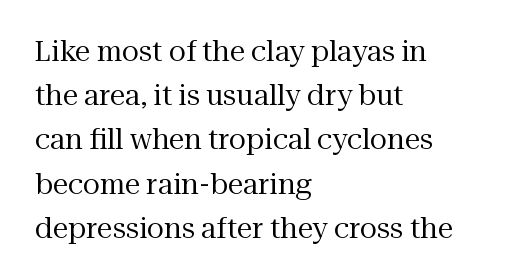
{"serif": "yes", "italic": "no", "bold": "no", "weight": "regular", "width": "normal", "stroke_contrast": "medium", "x_height": "medium", "monospaced": "no", "underline": "no", "align": "left", "line_spacing": "normal", "line_spacing_ratio": 1.58, "letter_spacing": "normal", "letter_spacing_em": 0.0, "glyph_px": 28}
